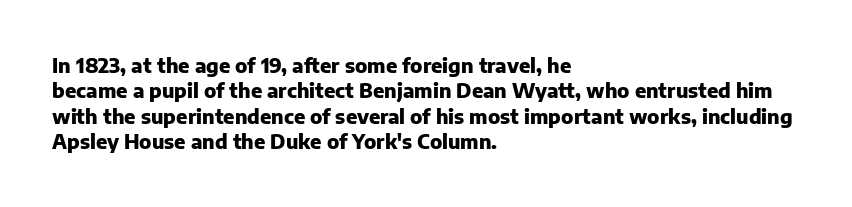
Characters follow at the spacing the type designer built in. What's the leading like? Ordinary, nothing unusual. Horizontal alignment here is leftward, the default for most running prose. The words here are not underlined. The typesetting leans heavy: a genuine bold.
